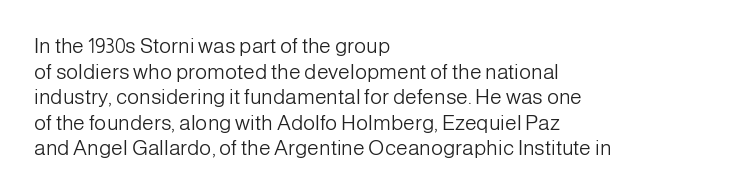
{"italic": "no", "bold": "no", "underline": "no", "align": "left", "line_spacing_ratio": 1.22, "letter_spacing": "normal", "letter_spacing_em": 0.0, "glyph_px": 21}
